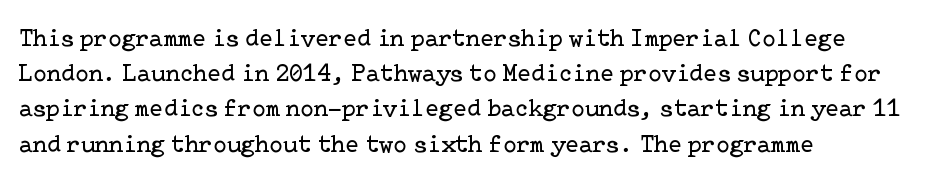
{"italic": "no", "bold": "no", "underline": "no", "align": "left", "line_spacing": "normal", "line_spacing_ratio": 1.41, "letter_spacing": "normal", "letter_spacing_em": 0.0, "glyph_px": 25}
